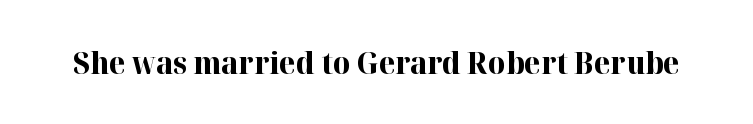
Spacing verdict: proportional, widths tailored to each character. Nobody drew a line under any word here. Chunky letters — that's bold for sure. Students, note that the glyphs here touch the page at normal intervals. The glyphs in this specimen are seriffed.
